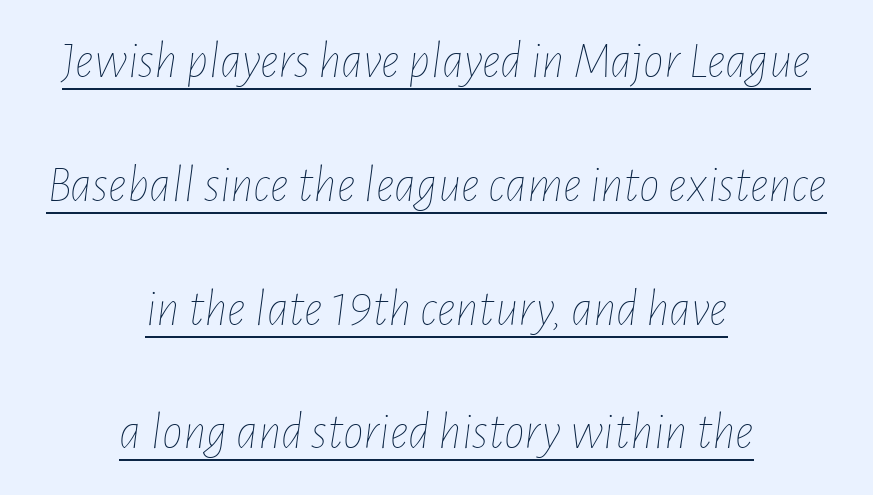
Characters are canted at an angle relative to the baseline's perpendicular. In terms of letterspacing, this is plain default setting. A rule runs beneath these lines of type. The cut favours lightness, reaching ordinary text weight at its darkest. Casual observation: everything's sitting right in the middle. A typesetter would call this proportional, since set widths differ per character.
